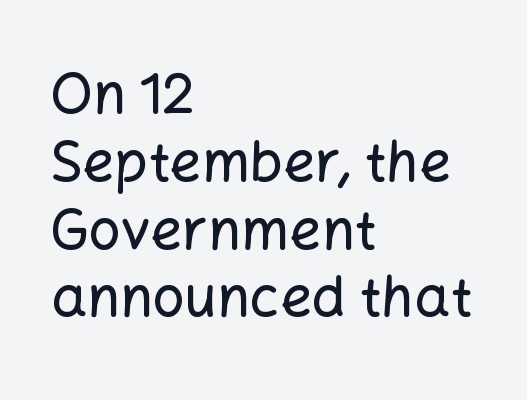
Posture: vertical. Standard letterfit; no display-style spreading of the glyphs. Looks like regular typesetting: each glyph gets only the width it needs. Horizontally, the lines are justified to the leading edge only. Unmarked baselines from the first word to the last. Serif or sans? Sans — the stroke terminals are bare.
